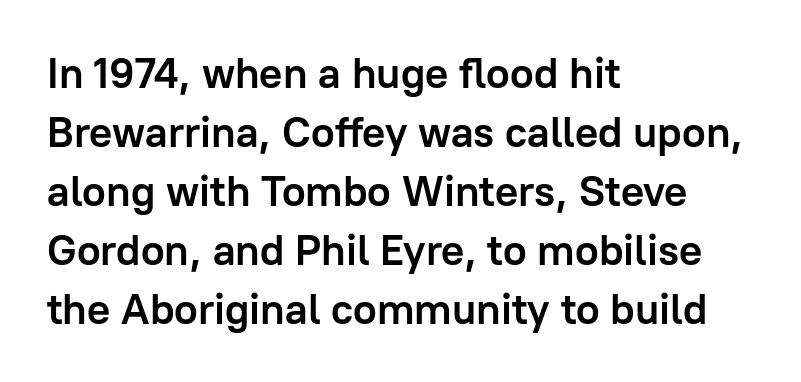
The image shows 43 px semibold sans-serif type, upright; set left-aligned, normal line spacing (1.37x), normal letter spacing, not underlined; low stroke contrast and a medium x-height.
